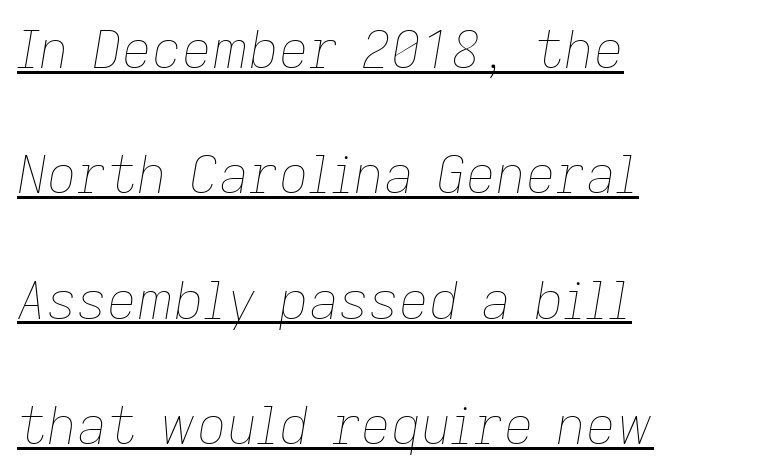
{"italic": "yes", "lean": "right", "slant_degrees": 9, "bold": "no", "weight": "thin", "width": "normal", "stroke_contrast": "low", "x_height": "medium", "monospaced": "no", "underline": "yes", "align": "left", "line_spacing": "loose", "line_spacing_ratio": 2.41, "letter_spacing": "normal", "letter_spacing_em": 0.0, "glyph_px": 52}
